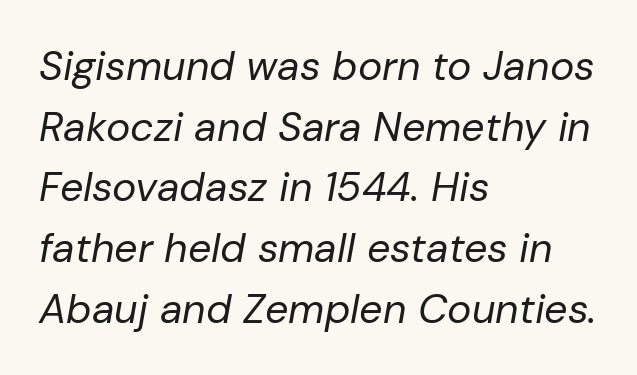
The image shows 41 px regular-weight type, italic (leaning right); set left-aligned, normal line spacing (1.48x), normal letter spacing, not underlined; low stroke contrast and a medium x-height.
